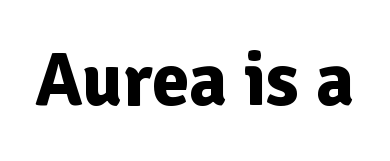
Q: Is the text bold? A: Yes.
Q: Is the text italic (slanted)? A: No, it is upright.
Q: Is the typeface a serif or a sans-serif typeface? A: Sans-serif.
Q: Is the text underlined? A: No.
Q: Is the spacing between letters normal or unusually wide? A: Normal.
Q: Width (condensed, normal, or wide)? A: Normal.
Q: Stroke contrast? A: Low.
Q: x-height? A: Medium.
Q: Monospaced? A: No.
